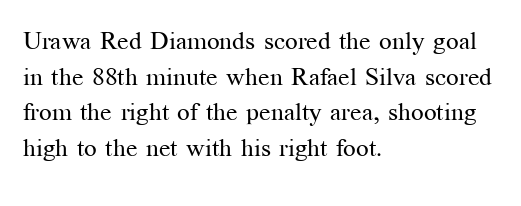
{"italic": "no", "bold": "no", "underline": "no", "align": "left", "line_spacing": "normal", "line_spacing_ratio": 1.43, "letter_spacing": "normal", "letter_spacing_em": 0.0, "glyph_px": 25}
